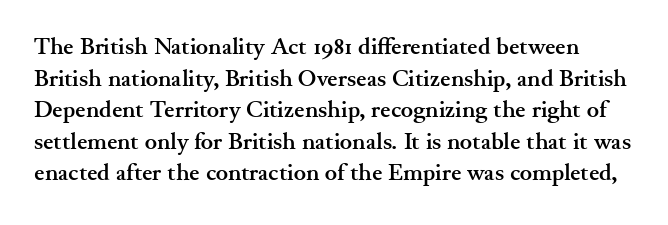
The image shows 23 px bold type, upright; set normal line spacing (1.37x), normal letter spacing, not underlined.
